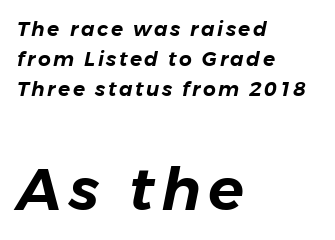
The image shows 59 px text type, italic (leaning right); set left-aligned, normal line spacing (1.49x), not underlined; the second (bottom) block is 2.95x larger; low stroke contrast and a medium x-height.
